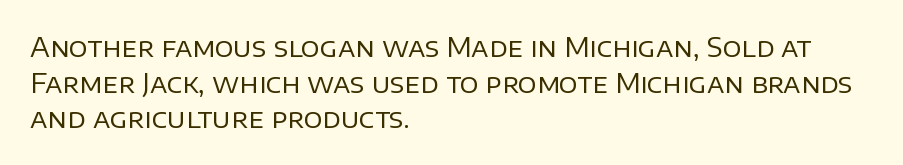
The image shows 26 px text type, upright; set left-aligned, normal line spacing (1.37x), normal letter spacing, not underlined.
